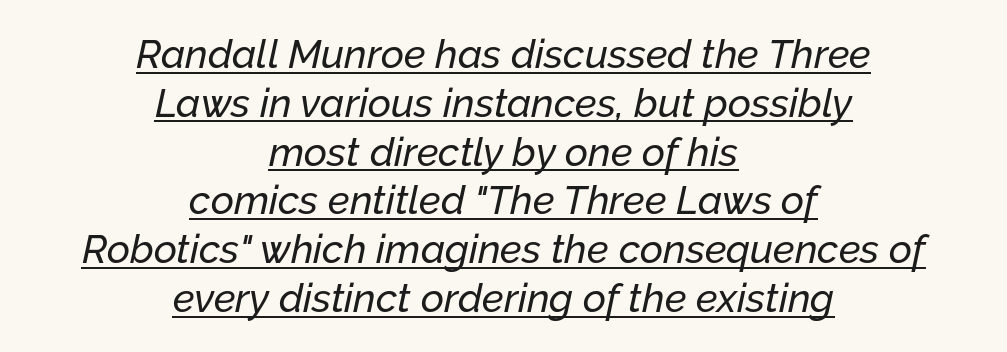
Q: Is the text italic (slanted)? A: Yes, it leans right by about 12 degrees.
Q: Is the text underlined? A: Yes.
Q: How is the paragraph aligned? A: Centered.
Q: Is the spacing between letters normal or unusually wide? A: Normal.
Q: Width (condensed, normal, or wide)? A: Normal.
Q: Stroke contrast? A: Low.
Q: x-height? A: Medium.
Q: Monospaced? A: No.
